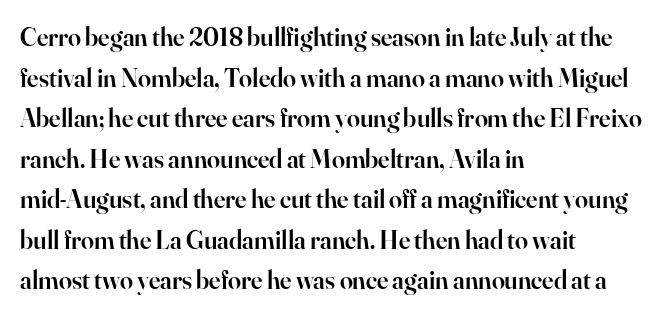
Compared with an ordinary text face, these strokes are moderately heavier — a semibold. Rendered with straight, roman letterforms. Beneath every word, the page is bare. Vertical spacing — default. What stands out about the letter spacing? Nothing — it is the standard amount.
